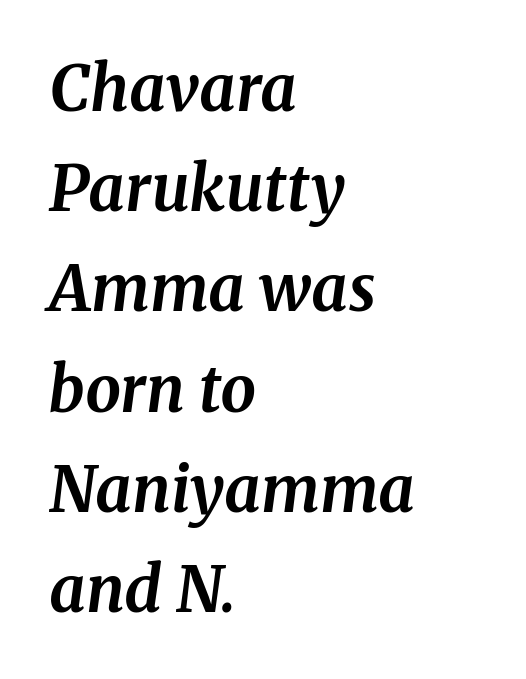
The image shows 63 px bold serif type, italic (leaning right); set left-aligned, normal line spacing (1.59x), normal letter spacing, not underlined; medium stroke contrast and a medium x-height.
